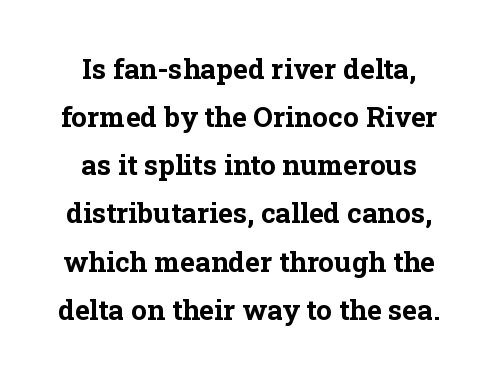
Decoration check: the copy has no underline. Glyph-to-glyph distance matches everyday printed text. Alignment: centered. The characters display serif detailing at their extremities. The characters look thick and weighty, a clear bold. This sample has the flowing, uneven cadence of proportional lettering.
